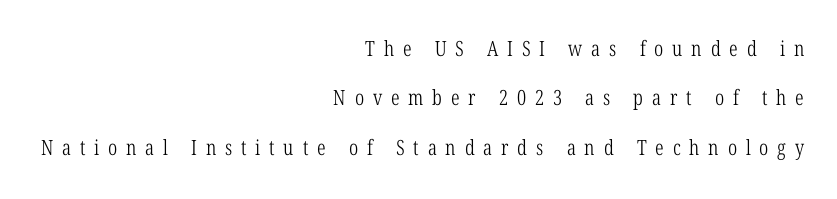
{"italic": "no", "bold": "no", "underline": "no", "align": "right", "line_spacing": "loose", "line_spacing_ratio": 2.35, "letter_spacing": "wide", "letter_spacing_em": 0.42, "glyph_px": 21}
